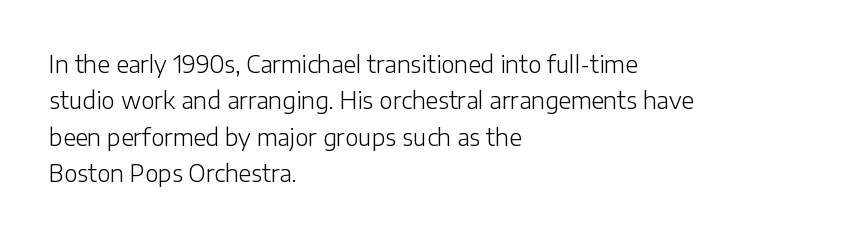
{"italic": "no", "bold": "no", "underline": "no", "align": "left", "line_spacing": "normal", "line_spacing_ratio": 1.58, "letter_spacing": "normal", "letter_spacing_em": 0.0, "glyph_px": 23}
